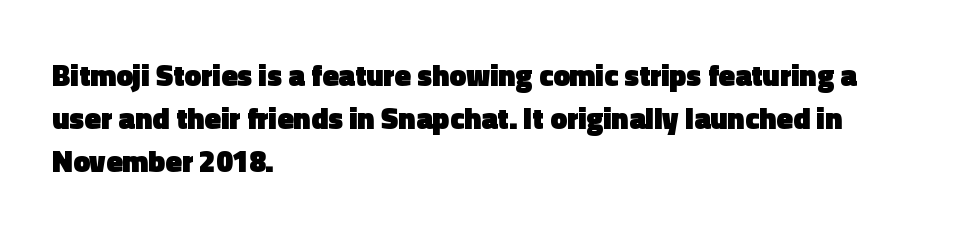
The face used here is a sans, in the tradition of grotesques and geometrics. The font's upright variant was chosen for this text. Varying glyph widths throughout — classic text-font behaviour. Check under the words: just untouched page.
